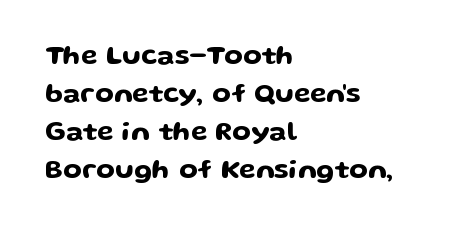
Every stem runs plumb, perpendicular to the baseline. No extra tracking has been applied to these lines. Students, observe: this is what conventionally led text looks like. The rendering anchors every line to the left-hand side. Just letters on the line, the space beneath them empty.
